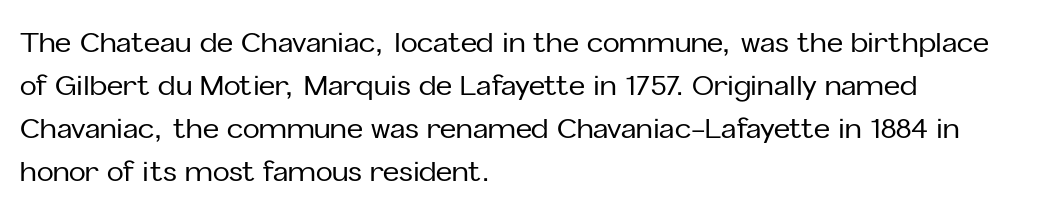
Vertically, the passage feels balanced, rows spaced as you'd expect. What kind of face is this? One without serifs — a sans. Here the designer chose a conventional face with non-uniform glyph widths. Look at the tracking — it's just the regular setting, nothing added. Designer's note — italics off, roman on.
